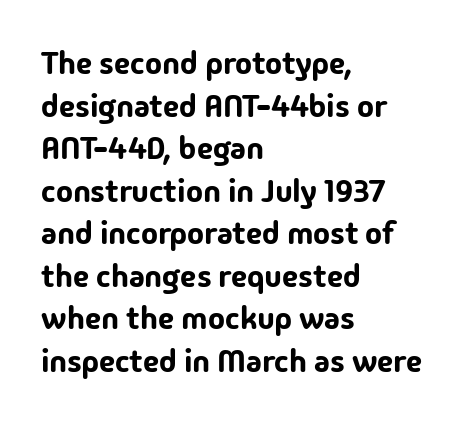
Every character sits straight up, as roman type does. Think of a printed novel: that variable character pitch is what you see here. Decoration check: the copy has no underline. Is there much room between lines? A standard amount, neither cramped nor airy. The characters display no serif detailing; their extremities are plain. Observe the ordinary spacing: letters are neighbours, not strangers.
